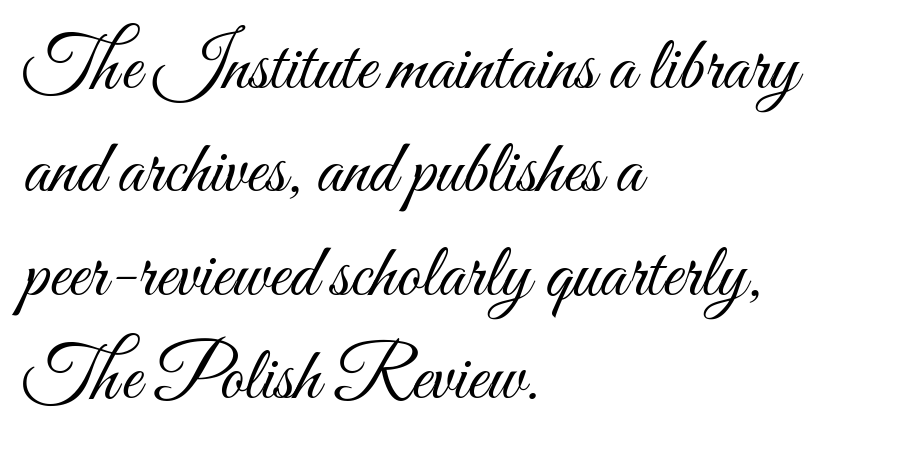
{"bold": "no", "weight": "light", "width": "condensed", "stroke_contrast": "medium", "x_height": "small", "monospaced": "no", "underline": "no", "align": "left", "line_spacing": "normal", "line_spacing_ratio": 1.36, "letter_spacing": "normal", "letter_spacing_em": 0.0, "glyph_px": 76}
